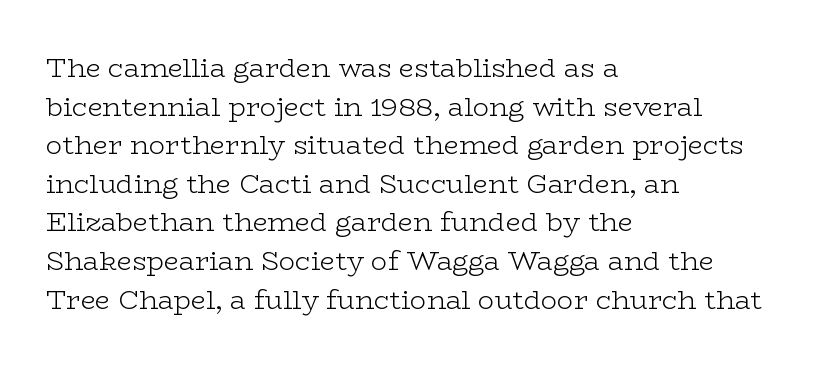
{"italic": "no", "bold": "no", "underline": "no", "align": "left", "line_spacing": "normal", "line_spacing_ratio": 1.43, "letter_spacing": "normal", "letter_spacing_em": 0.0, "glyph_px": 27}
